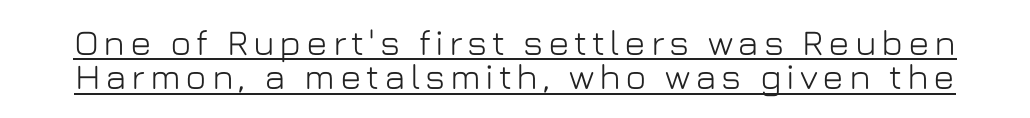
Like a heading marked for emphasis, these lines bear an underscore. Look at the bottom of the vertical strokes: they stop flat, with no serifs. Does the lettering tilt? It doesn't — this is upright. Summary of vertical rhythm: compact, with narrow interline spacing. The passage shown is typed in a proportional face where columns would drift.
